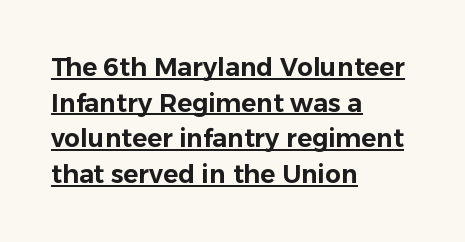
The image shows 25 px text type, upright; set left-aligned, normal line spacing (1.43x), normal letter spacing, underlined.
